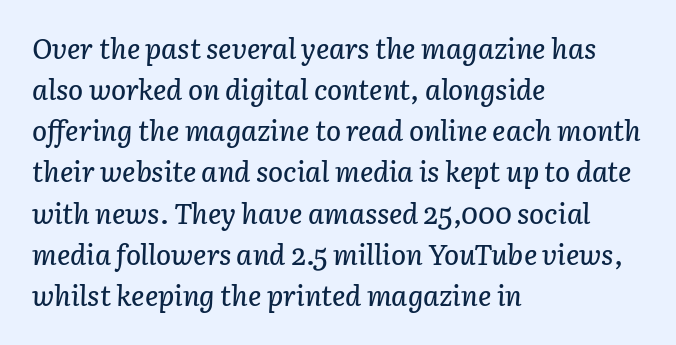
{"italic": "yes", "lean": "right", "slant_degrees": 3, "width": "normal", "stroke_contrast": "low", "x_height": "medium", "monospaced": "no", "underline": "no", "align": "left", "line_spacing": "normal", "line_spacing_ratio": 1.47, "letter_spacing": "normal", "letter_spacing_em": 0.0, "glyph_px": 28}
